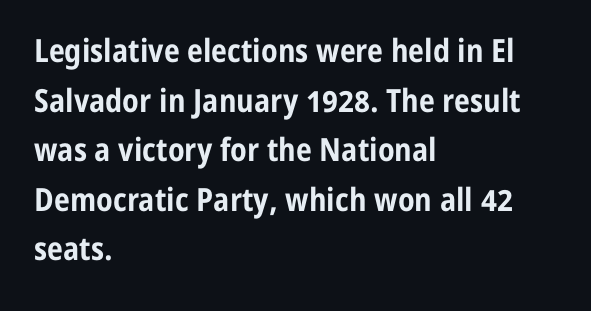
Q: Is the text bold? A: Yes.
Q: Is the text italic (slanted)? A: No, it is upright.
Q: Is the typeface a serif or a sans-serif typeface? A: Sans-serif.
Q: Is the text underlined? A: No.
Q: How is the paragraph aligned? A: Left-aligned.
Q: Is the spacing between letters normal or unusually wide? A: Normal.
Q: Is the spacing between lines tight, normal or loose? A: Normal.
Q: Width (condensed, normal, or wide)? A: Condensed.
Q: Stroke contrast? A: Low.
Q: x-height? A: Medium.
Q: Monospaced? A: No.
